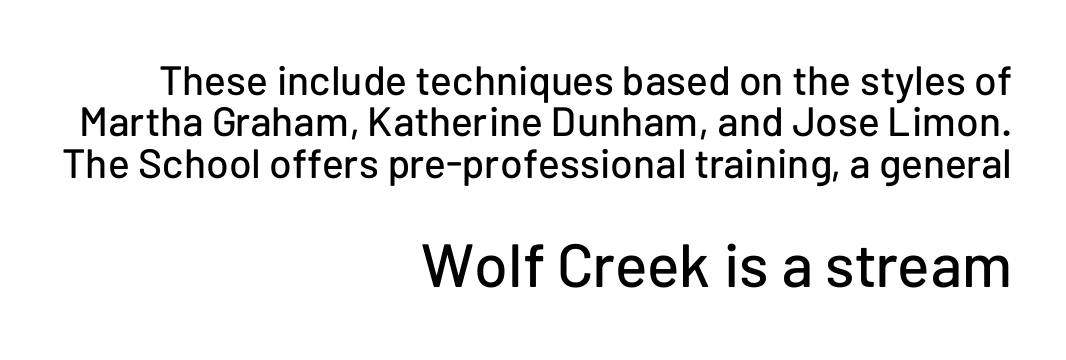
Note the varied advance widths — an 'i' is clearly narrower than an 'm'. The lettering holds an erect, upright posture throughout. This rendering employs a face without finishing strokes, i.e., a sans-serif. Caption: standard tracking, unaltered. The setting favours the right margin, as signatures and pull-quotes sometimes do.
